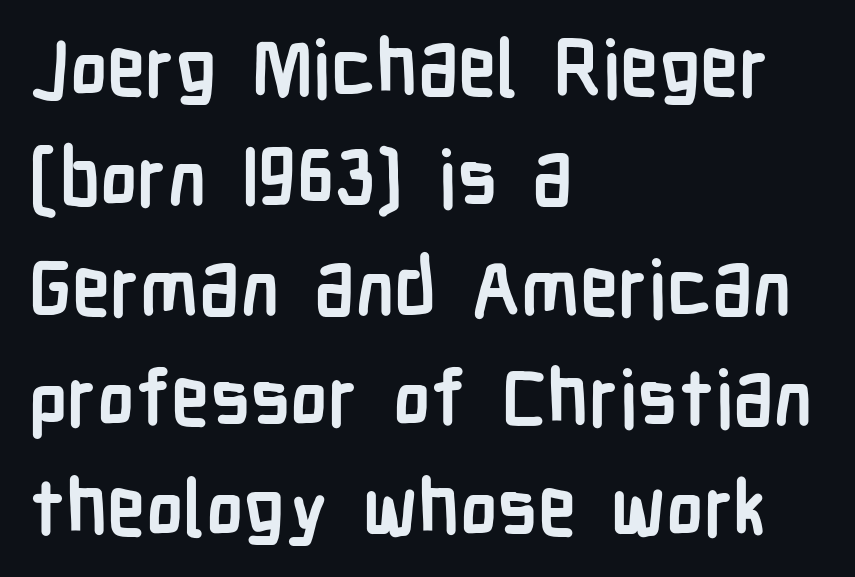
{"serif": "no", "italic": "no", "bold": "yes", "weight": "semibold", "width": "condensed", "stroke_contrast": "low", "x_height": "medium", "monospaced": "no", "underline": "no", "align": "left", "line_spacing": "normal", "line_spacing_ratio": 1.41, "letter_spacing": "normal", "letter_spacing_em": 0.0, "glyph_px": 78}
